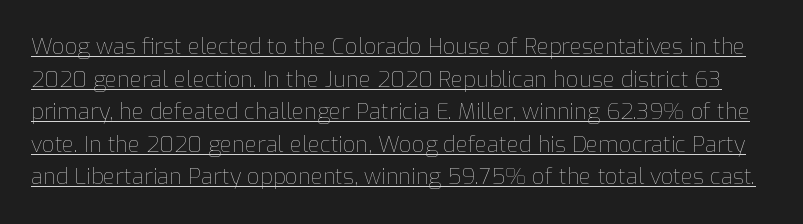
{"italic": "no", "bold": "no", "underline": "yes", "line_spacing": "normal", "line_spacing_ratio": 1.48, "letter_spacing": "normal", "letter_spacing_em": 0.0, "glyph_px": 22}
